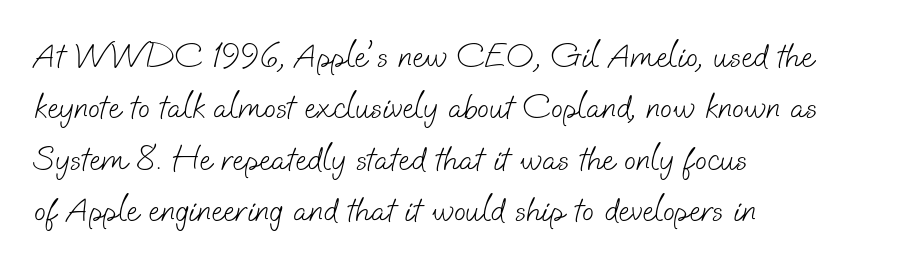
Q: Is the text bold? A: No.
Q: Is the typeface a serif or a sans-serif typeface? A: Sans-serif.
Q: Is the text underlined? A: No.
Q: How is the paragraph aligned? A: Left-aligned.
Q: Is the spacing between letters normal or unusually wide? A: Normal.
Q: Is the spacing between lines tight, normal or loose? A: Normal.
Q: Width (condensed, normal, or wide)? A: Normal.
Q: Stroke contrast? A: Low.
Q: x-height? A: Small.
Q: Monospaced? A: No.
